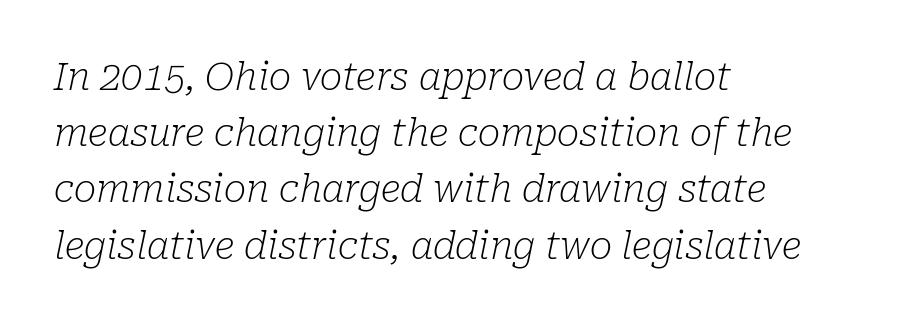
Q: Is the text bold? A: No.
Q: Is the text italic (slanted)? A: Yes, it leans right by about 10 degrees.
Q: Is the typeface a serif or a sans-serif typeface? A: Serif.
Q: Is the text underlined? A: No.
Q: How is the paragraph aligned? A: Left-aligned.
Q: Is the spacing between letters normal or unusually wide? A: Normal.
Q: Is the spacing between lines tight, normal or loose? A: Normal.
Q: Width (condensed, normal, or wide)? A: Normal.
Q: Stroke contrast? A: Low.
Q: x-height? A: Medium.
Q: Monospaced? A: No.
